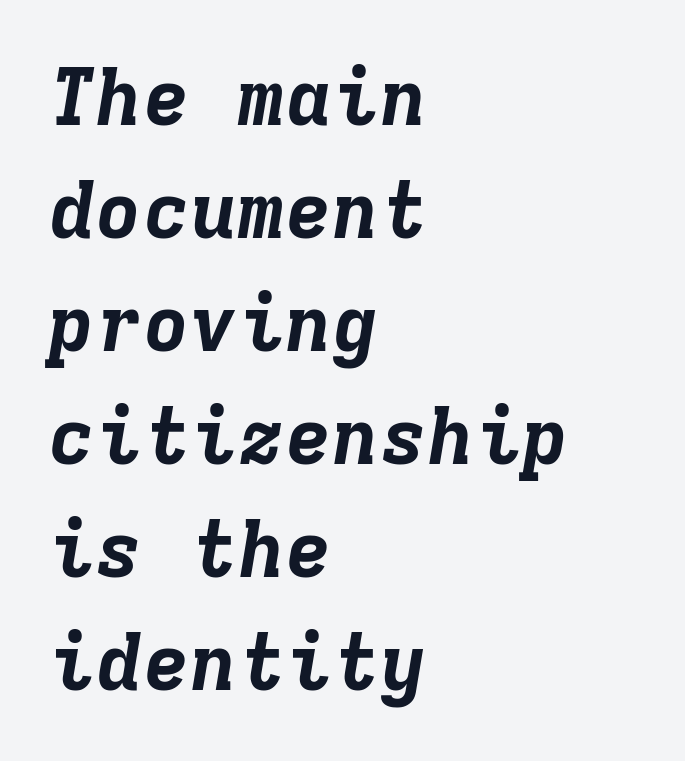
{"italic": "yes", "lean": "right", "slant_degrees": 9, "bold": "yes", "weight": "bold", "width": "normal", "stroke_contrast": "low", "x_height": "medium", "monospaced": "yes", "underline": "no", "align": "left", "line_spacing": "normal", "line_spacing_ratio": 1.43, "letter_spacing": "normal", "letter_spacing_em": 0.0, "glyph_px": 79}
